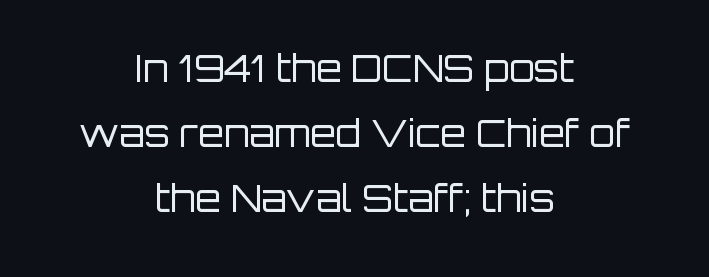
The image shows 37 px regular-weight sans-serif type, upright; set centered, line spacing 1.76x, normal letter spacing, not underlined; low stroke contrast and a large x-height.
